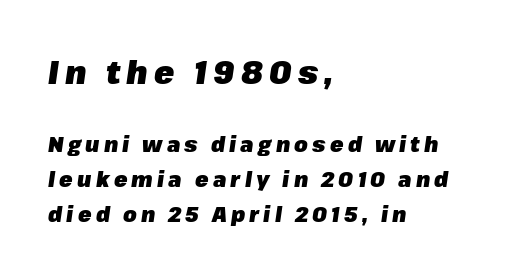
Q: Is the text bold? A: Yes.
Q: Is the text italic (slanted)? A: Yes, it leans right by about 8 degrees.
Q: Is the text underlined? A: No.
Q: How is the paragraph aligned? A: Left-aligned.
Q: Is the spacing between lines tight, normal or loose? A: Normal.
Q: Which block of text is set in a larger size, the first (top) or the second (bottom)? A: The first (top) one.
Q: Width (condensed, normal, or wide)? A: Normal.
Q: Stroke contrast? A: Low.
Q: x-height? A: Medium.
Q: Monospaced? A: No.
